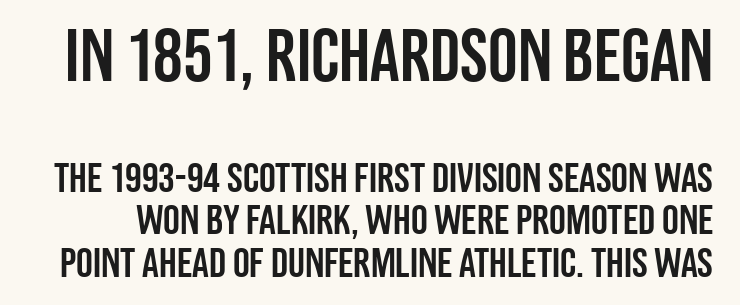
The image shows 74 px condensed sans-serif type, upright; set tight line spacing (1.01x), normal letter spacing, not underlined; the first (top) block is 1.76x larger; low stroke contrast and a large x-height.
